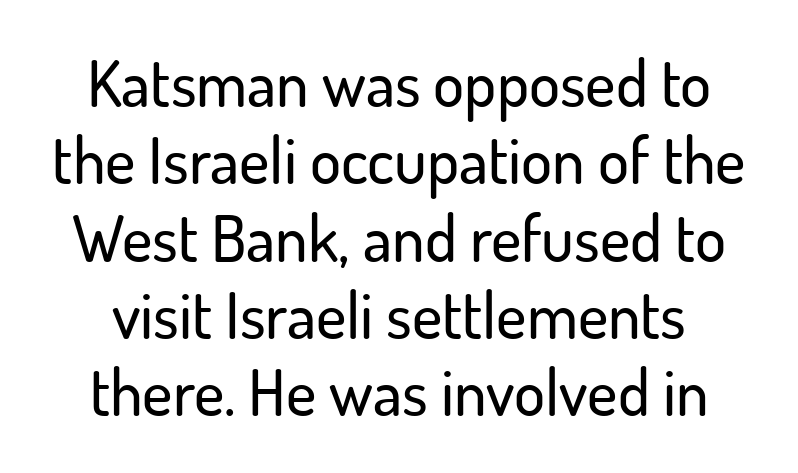
The face used here is proportionally spaced, like ordinary book or web type. Honestly, the letter spacing is just normal — you wouldn't notice it. The type sits square on the baseline with zero lean. Nobody drew a line under any word here. This rendering employs a face without finishing strokes, i.e., a sans-serif.
